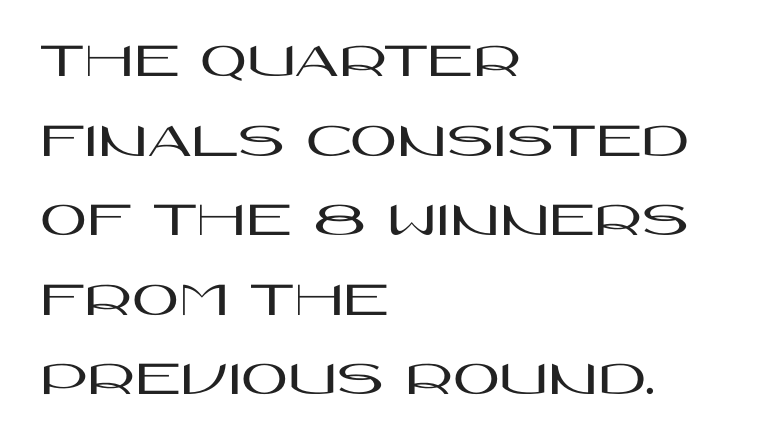
Q: Is the text italic (slanted)? A: No, it is upright.
Q: Is the typeface a serif or a sans-serif typeface? A: Sans-serif.
Q: Is the text underlined? A: No.
Q: How is the paragraph aligned? A: Left-aligned.
Q: Is the spacing between letters normal or unusually wide? A: Normal.
Q: Is the spacing between lines tight, normal or loose? A: Normal.
Q: Width (condensed, normal, or wide)? A: Wide.
Q: Stroke contrast? A: High.
Q: x-height? A: Large.
Q: Monospaced? A: No.
